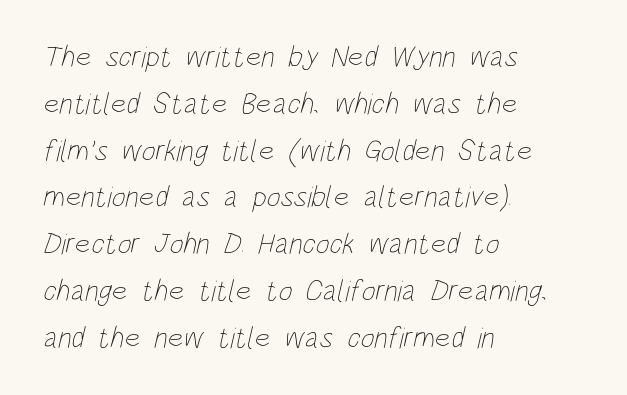
{"bold": "no", "weight": "thin", "width": "condensed", "stroke_contrast": "low", "x_height": "large", "monospaced": "no", "underline": "no", "align": "left", "line_spacing": "normal", "line_spacing_ratio": 1.56, "letter_spacing": "normal", "letter_spacing_em": 0.0, "glyph_px": 30}
